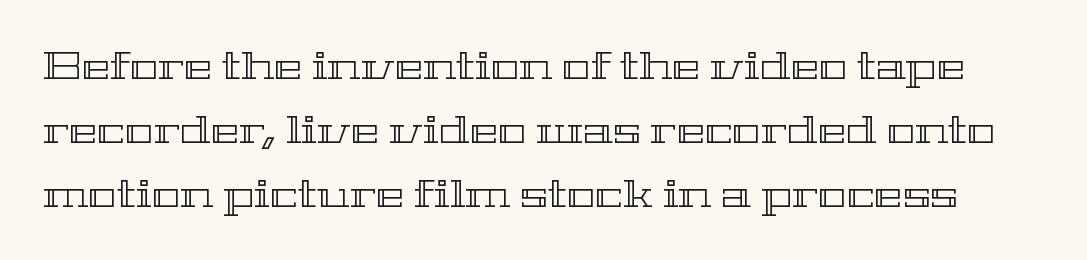
Q: Is the text italic (slanted)? A: No, it is upright.
Q: Is the text underlined? A: No.
Q: Is the spacing between letters normal or unusually wide? A: Normal.
Q: Is the spacing between lines tight, normal or loose? A: Normal.
Q: Width (condensed, normal, or wide)? A: Wide.
Q: x-height? A: Medium.
Q: Monospaced? A: No.
